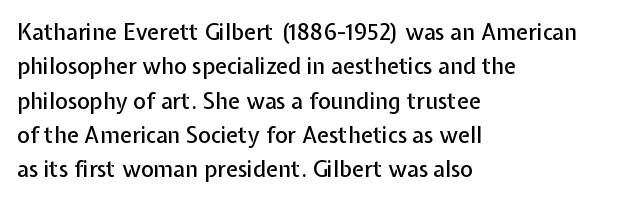
{"italic": "no", "underline": "no", "align": "left", "line_spacing": "normal", "line_spacing_ratio": 1.56, "letter_spacing": "normal", "letter_spacing_em": 0.0, "glyph_px": 22}
